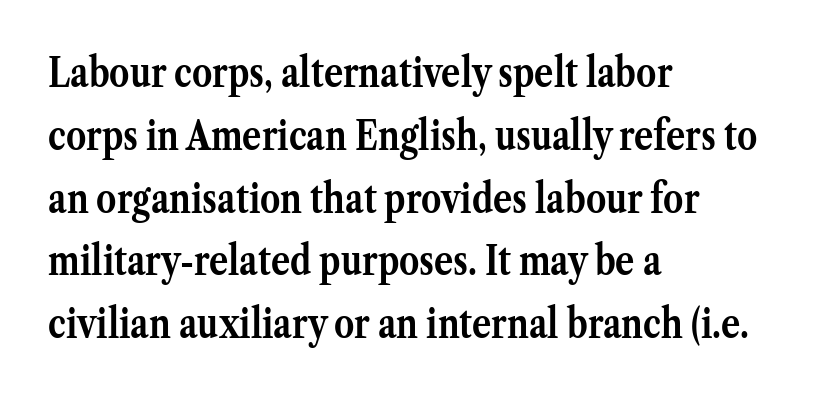
Tracking here is standard; glyphs follow each other at the usual distance. Proportional: the letters do not fall into vertical columns. Reading down the block, your eye returns to a fixed left position each line. Check under the words: just untouched page.
